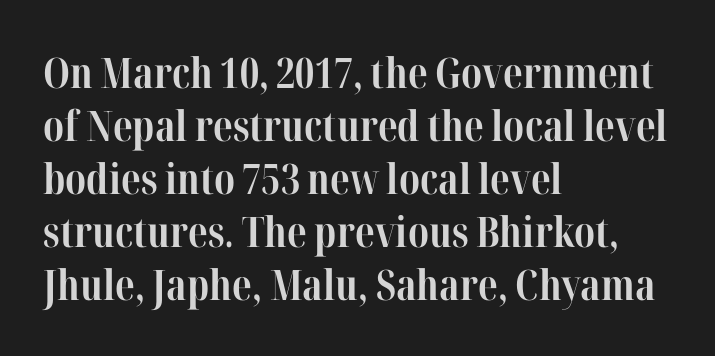
The image shows 42 px bold, condensed serif type, upright; set left-aligned, normal line spacing (1.26x), normal letter spacing, not underlined; high stroke contrast and a medium x-height.
